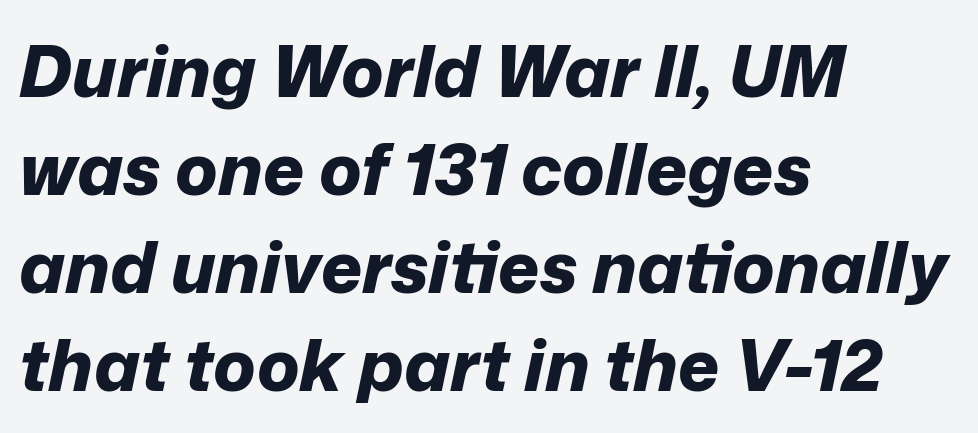
The image shows 71 px bold type, italic (leaning right); set left-aligned, normal line spacing (1.38x), normal letter spacing, not underlined; low stroke contrast and a medium x-height.
